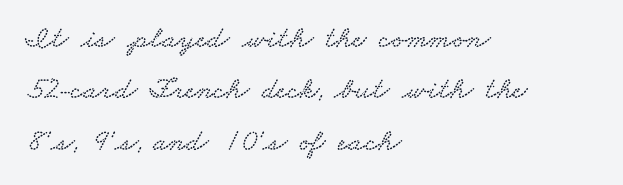
Q: Is the typeface a serif or a sans-serif typeface? A: Serif.
Q: Is the text underlined? A: No.
Q: How is the paragraph aligned? A: Left-aligned.
Q: Is the spacing between letters normal or unusually wide? A: Normal.
Q: Is the spacing between lines tight, normal or loose? A: Normal.
Q: Width (condensed, normal, or wide)? A: Wide.
Q: Stroke contrast? A: Low.
Q: x-height? A: Small.
Q: Monospaced? A: No.
